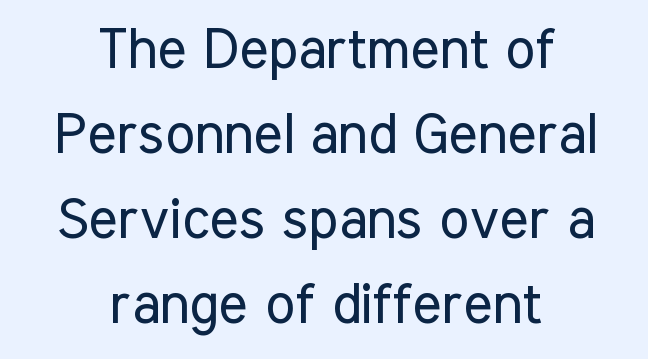
This sample uses a sans-serif face. The face used here is rendered with its standard letterfit. Short and long lines alike share a common midpoint. Rule under the text: the space is simply empty. No extra ink here — the face is not bold.
